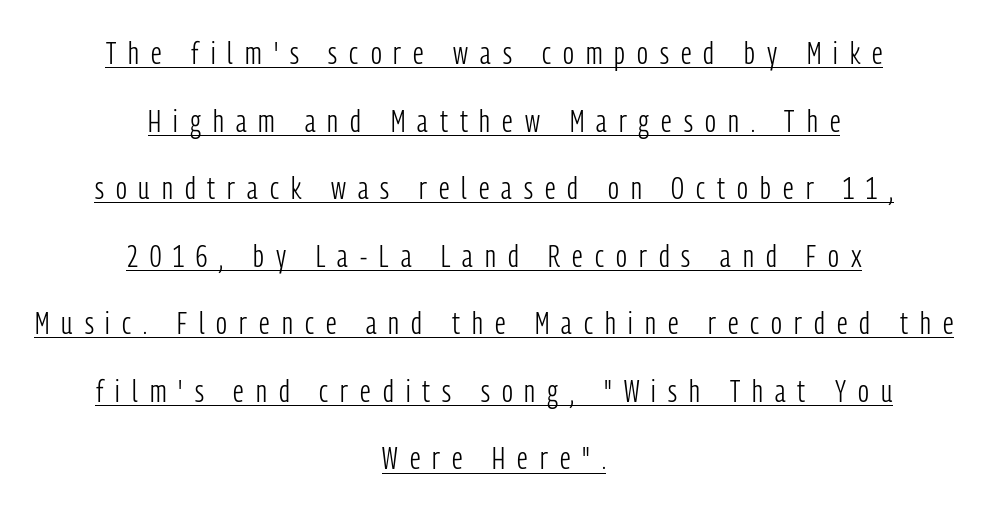
Q: Is the text bold? A: No.
Q: Is the text italic (slanted)? A: No, it is upright.
Q: Is the typeface a serif or a sans-serif typeface? A: Sans-serif.
Q: Is the text underlined? A: Yes.
Q: How is the paragraph aligned? A: Centered.
Q: Is the spacing between letters normal or unusually wide? A: Unusually wide.
Q: Is the spacing between lines tight, normal or loose? A: Loose.
Q: Width (condensed, normal, or wide)? A: Condensed.
Q: Stroke contrast? A: Low.
Q: x-height? A: Medium.
Q: Monospaced? A: No.
